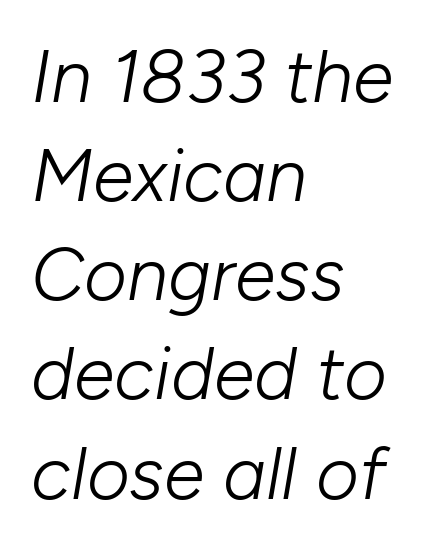
Q: Is the text bold? A: No.
Q: Is the text italic (slanted)? A: Yes, it leans right by about 10 degrees.
Q: Is the text underlined? A: No.
Q: How is the paragraph aligned? A: Left-aligned.
Q: Is the spacing between letters normal or unusually wide? A: Normal.
Q: Is the spacing between lines tight, normal or loose? A: Normal.
Q: Width (condensed, normal, or wide)? A: Normal.
Q: Stroke contrast? A: Low.
Q: x-height? A: Medium.
Q: Monospaced? A: No.
